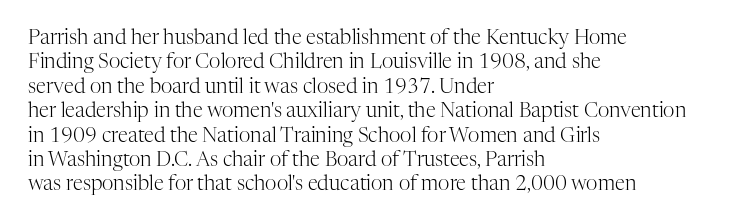
Q: Is the text bold? A: No.
Q: Is the text italic (slanted)? A: No, it is upright.
Q: Is the text underlined? A: No.
Q: How is the paragraph aligned? A: Left-aligned.
Q: Is the spacing between letters normal or unusually wide? A: Normal.
